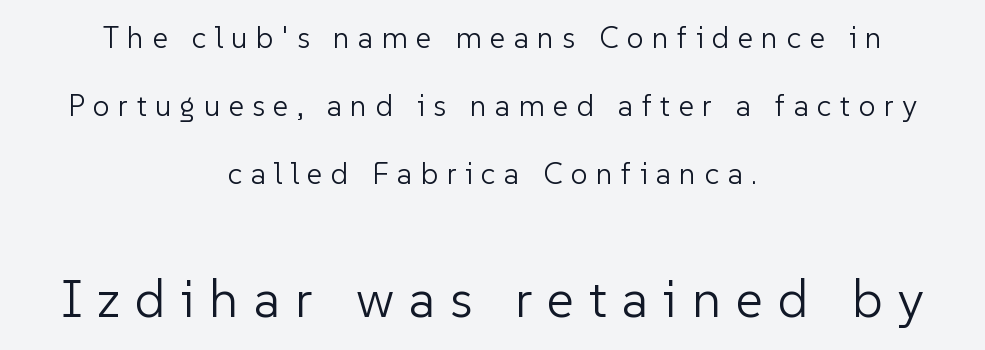
Q: Is the text bold? A: No.
Q: Is the text italic (slanted)? A: No, it is upright.
Q: Is the typeface a serif or a sans-serif typeface? A: Sans-serif.
Q: Is the text underlined? A: No.
Q: How is the paragraph aligned? A: Centered.
Q: Is the spacing between letters normal or unusually wide? A: Unusually wide.
Q: Is the spacing between lines tight, normal or loose? A: Loose.
Q: Which block of text is set in a larger size, the first (top) or the second (bottom)? A: The second (bottom) one.
Q: Width (condensed, normal, or wide)? A: Normal.
Q: Stroke contrast? A: Low.
Q: x-height? A: Medium.
Q: Monospaced? A: No.
